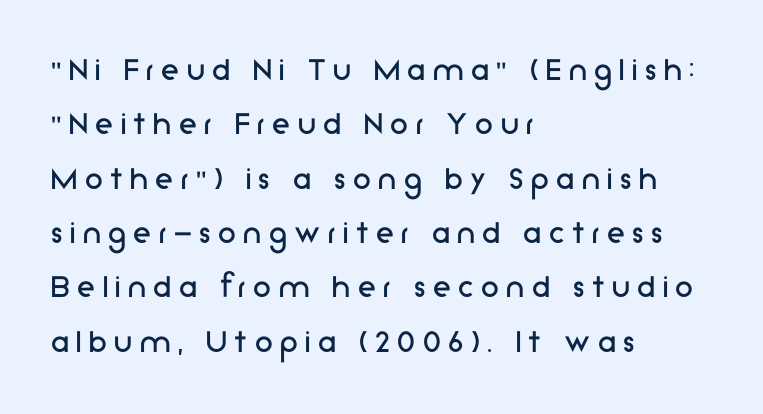
Leftover space on each line is placed entirely after the last word. Someone cranked the tracking dial way up on this one. Glance below the letters and you will spot only blank space. Tall strokes in this sample are plumb rather than angled. The characters display no serif detailing; their extremities are plain. The leading is moderate, giving the passage an even texture.
